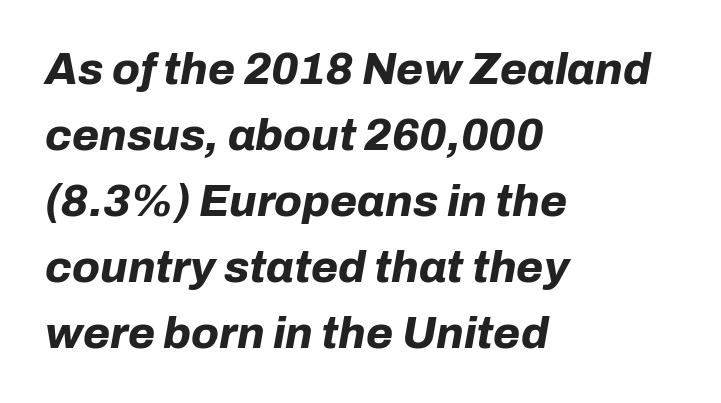
The image shows 44 px bold type, italic (leaning right); set left-aligned, normal line spacing (1.5x), normal letter spacing, not underlined; low stroke contrast and a medium x-height.
